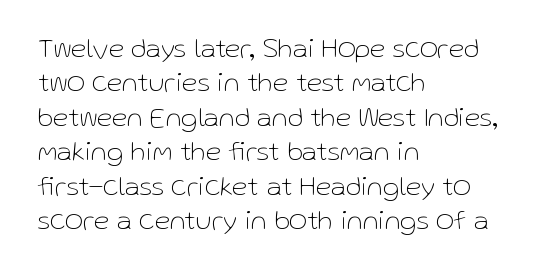
{"serif": "no", "italic": "no", "bold": "no", "weight": "thin", "width": "normal", "stroke_contrast": "low", "x_height": "medium", "monospaced": "no", "underline": "no", "align": "left", "line_spacing_ratio": 1.23, "letter_spacing": "normal", "letter_spacing_em": 0.0, "glyph_px": 28}
